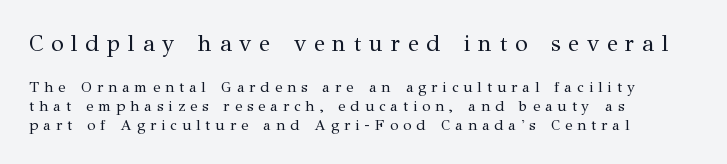
The image shows 23 px text type, upright; set left-aligned, normal line spacing (1.27x), unusually wide letter spacing (+0.34 em), not underlined; the first (top) block is 1.53x larger.
